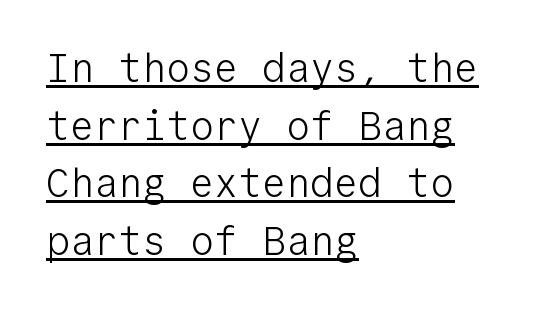
Q: Is the text bold? A: No.
Q: Is the text italic (slanted)? A: No, it is upright.
Q: Is the typeface a serif or a sans-serif typeface? A: Sans-serif.
Q: Is the text underlined? A: Yes.
Q: How is the paragraph aligned? A: Left-aligned.
Q: Is the spacing between letters normal or unusually wide? A: Normal.
Q: Is the spacing between lines tight, normal or loose? A: Normal.
Q: Width (condensed, normal, or wide)? A: Normal.
Q: Stroke contrast? A: Low.
Q: x-height? A: Medium.
Q: Monospaced? A: Yes.
